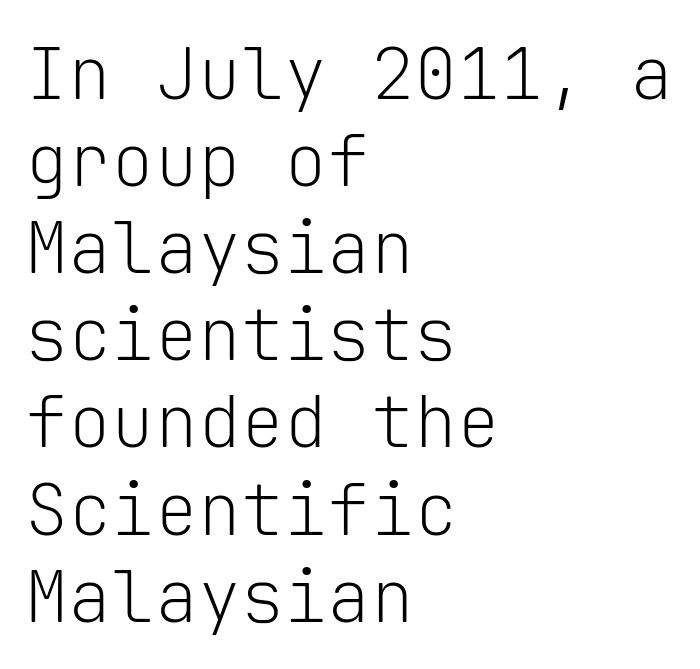
{"serif": "no", "italic": "no", "bold": "no", "weight": "light", "width": "normal", "stroke_contrast": "low", "x_height": "medium", "monospaced": "yes", "underline": "no", "align": "left", "line_spacing_ratio": 1.21, "letter_spacing": "normal", "letter_spacing_em": 0.0, "glyph_px": 72}
